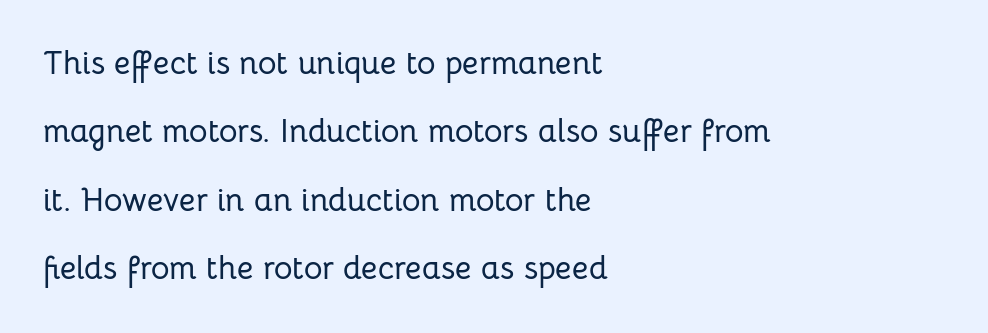
Layout note: lines flush left. Varying glyph widths throughout — classic text-font behaviour. A bare baseline throughout the passage. Airy leading. Nothing unusual about the tracking: characters are spaced as the font intends.
